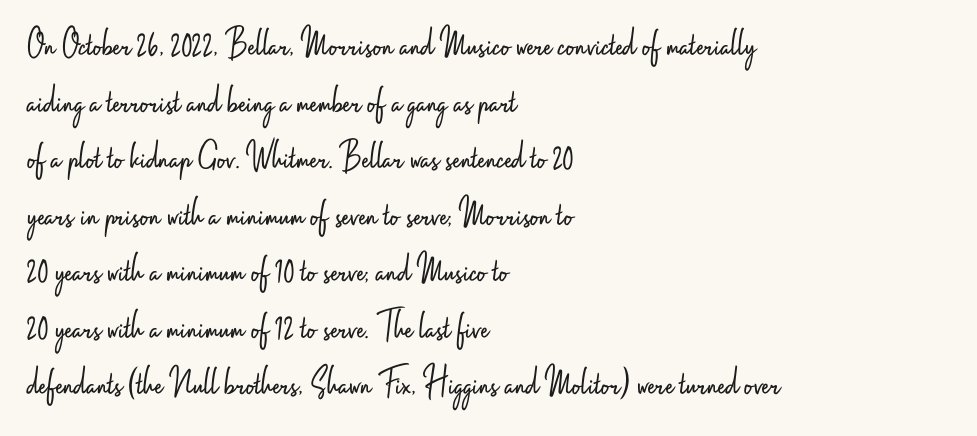
This rendering features lettering with no underline. This rendering leaves character spacing at its baseline value. The letters advance in unequal steps, a hallmark of proportional type. The designer left line spacing at the default. Layout note: lines flush left. Is the type heavy? It reads as light-to-regular instead.
